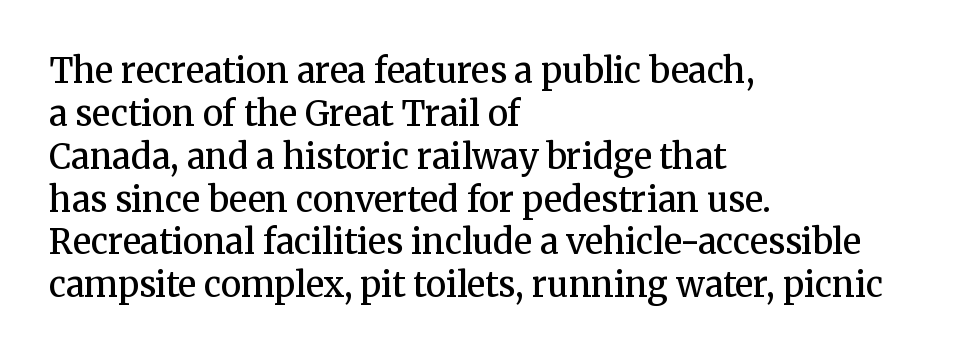
The image shows 34 px semibold serif type, upright; set left-aligned, normal line spacing (1.26x), normal letter spacing, not underlined; medium stroke contrast and a medium x-height.
